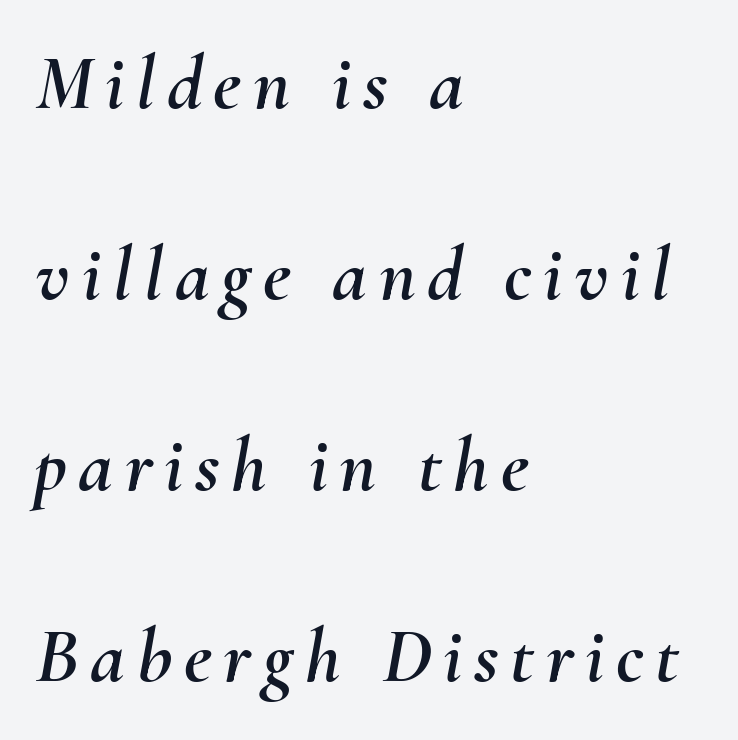
The image shows 78 px text type, italic (leaning right); set left-aligned, loose line spacing (2.45x), not underlined; medium stroke contrast and a small x-height.
